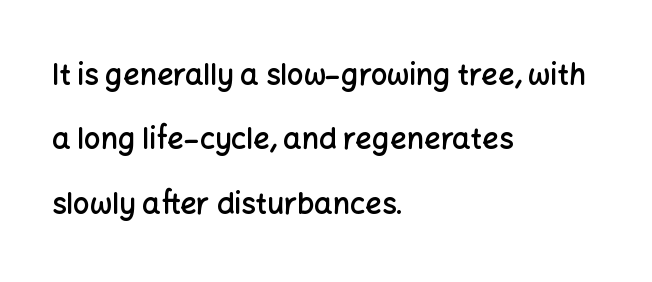
Every character sits straight up, as roman type does. Is the letter spacing exaggerated? No — it looks like the ordinary default. Varying glyph widths throughout — classic text-font behaviour. Anything drawn beneath the words? Only blank space. The compositor pushed each line to the left boundary.
